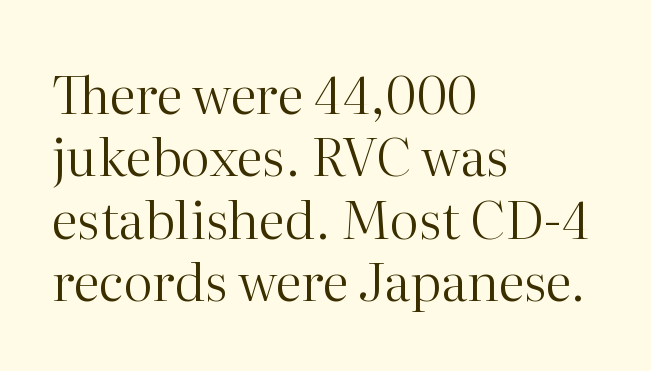
A student would call this left alignment; a typographer would say flush left, rag right. No heavy texture on the line: the type isn't bold. No extra tracking has been applied to these lines. Glance below the letters and you will spot only blank space. The font's upright variant was chosen for this text.
